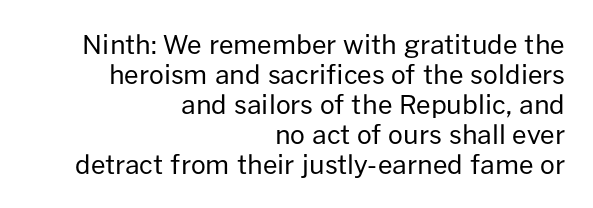
Tightly led — the rows are bunched. Check under the words: just untouched page. Default kerning and tracking; the words read as compact shapes. Does the copy run flush right? Yes — the right margin is perfectly even.
